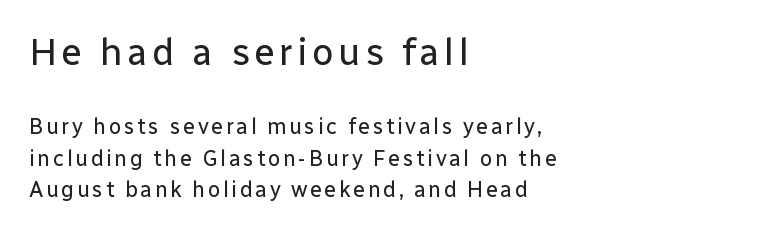
{"serif": "no", "italic": "no", "bold": "no", "weight": "regular", "width": "normal", "stroke_contrast": "low", "x_height": "medium", "monospaced": "no", "underline": "no", "align": "left", "line_spacing": "normal", "line_spacing_ratio": 1.42, "larger_block": "first", "size_ratio": 1.73, "glyph_px": 38}
